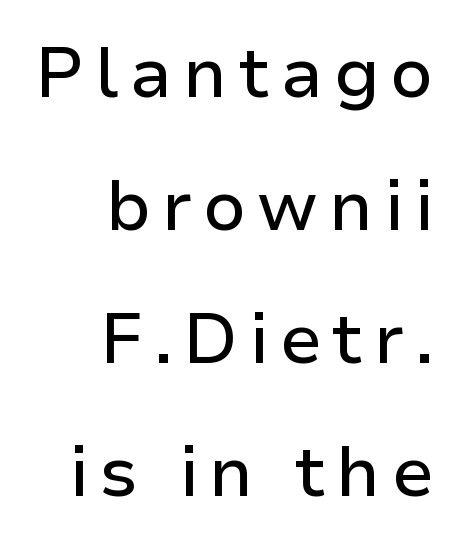
The image shows 70 px sans-serif type, upright; set right-aligned, loose line spacing (1.9x), not underlined; low stroke contrast and a medium x-height.
